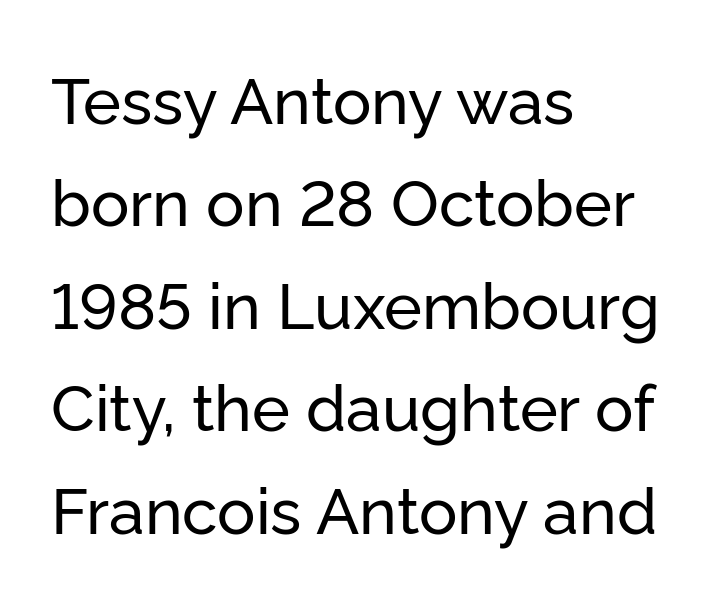
Q: Is the text italic (slanted)? A: No, it is upright.
Q: Is the typeface a serif or a sans-serif typeface? A: Sans-serif.
Q: Is the text underlined? A: No.
Q: How is the paragraph aligned? A: Left-aligned.
Q: Is the spacing between letters normal or unusually wide? A: Normal.
Q: Is the spacing between lines tight, normal or loose? A: Normal.
Q: Width (condensed, normal, or wide)? A: Normal.
Q: Stroke contrast? A: Low.
Q: x-height? A: Medium.
Q: Monospaced? A: No.
